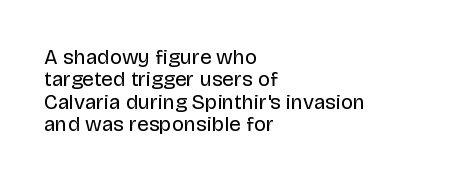
Q: Is the text bold? A: No.
Q: Is the text italic (slanted)? A: No, it is upright.
Q: Is the text underlined? A: No.
Q: How is the paragraph aligned? A: Left-aligned.
Q: Is the spacing between letters normal or unusually wide? A: Normal.
Q: Is the spacing between lines tight, normal or loose? A: Tight.
